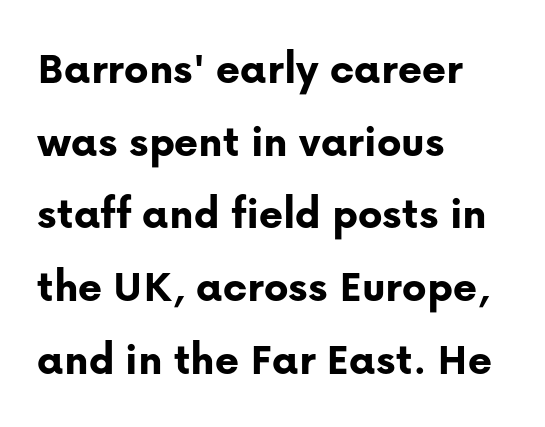
Q: Is the text bold? A: Yes.
Q: Is the text italic (slanted)? A: No, it is upright.
Q: Is the typeface a serif or a sans-serif typeface? A: Sans-serif.
Q: Is the text underlined? A: No.
Q: How is the paragraph aligned? A: Left-aligned.
Q: Is the spacing between letters normal or unusually wide? A: Normal.
Q: Is the spacing between lines tight, normal or loose? A: Normal.
Q: Width (condensed, normal, or wide)? A: Normal.
Q: Stroke contrast? A: Low.
Q: x-height? A: Medium.
Q: Monospaced? A: No.
